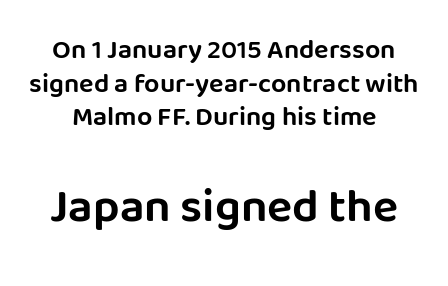
The image shows 47 px sans-serif type, upright; set normal line spacing (1.25x), normal letter spacing, not underlined; the second (bottom) block is 1.74x larger; low stroke contrast and a large x-height.
